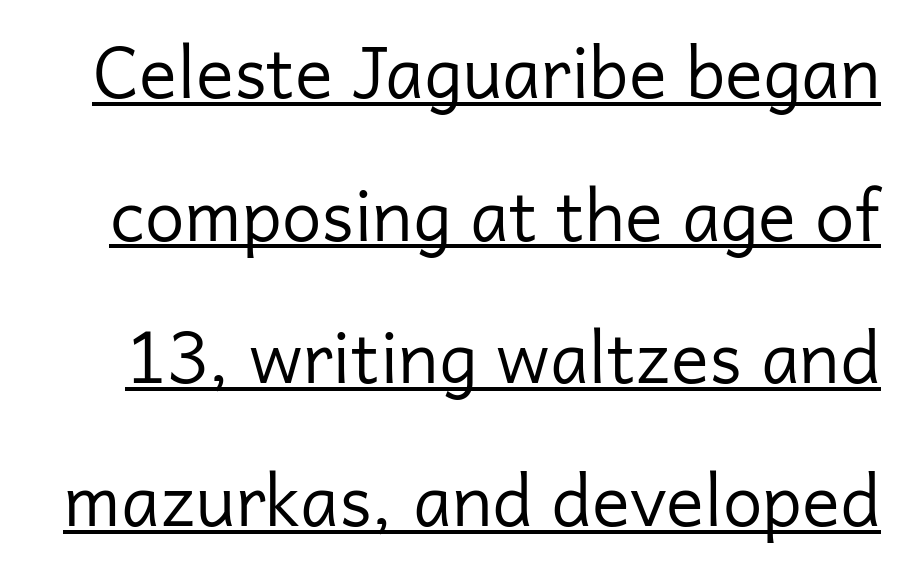
This sample has the flowing, uneven cadence of proportional lettering. When letters stand straight like this, we call the style roman or upright. Check the space under the baseline: a stroke is drawn there. The letters carry no serifs — their stems end cleanly without finishing strokes. Heaviness? Minimal to ordinary, like unemphasized prose.
